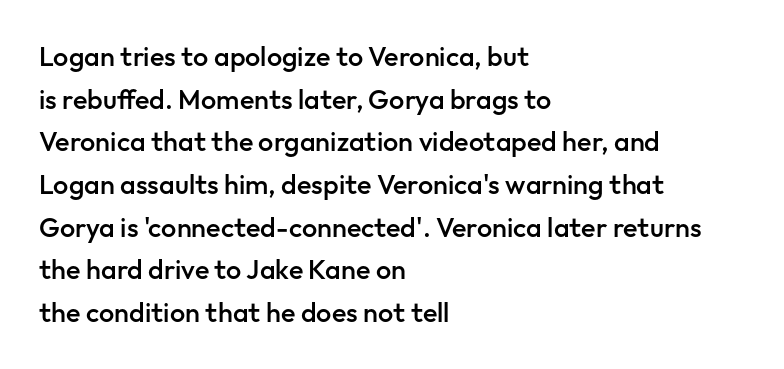
The characters look somewhat weighty, a semibold short of true bold. This sample uses an upright cut, with every glyph sitting square on the baseline. The horizontal fit of the characters is conventional and even. The ragged edge is on the right, which tells us the setting is flush left. This block has exactly the height ordinary leading produces. Glance below the letters and you will spot only blank space.
